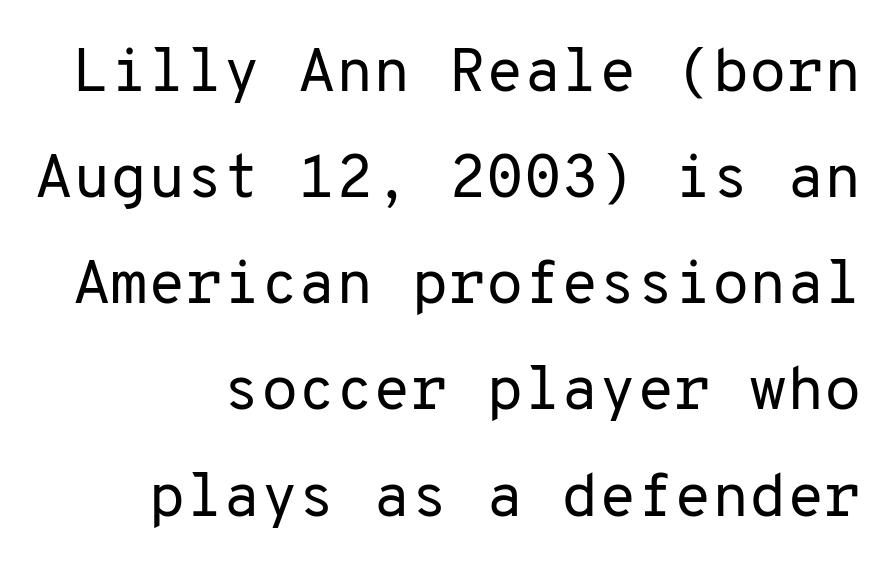
Q: Is the text bold? A: No.
Q: Is the text italic (slanted)? A: No, it is upright.
Q: Is the typeface a serif or a sans-serif typeface? A: Sans-serif.
Q: Is the text underlined? A: No.
Q: How is the paragraph aligned? A: Right-aligned.
Q: Is the spacing between letters normal or unusually wide? A: Normal.
Q: Width (condensed, normal, or wide)? A: Normal.
Q: Stroke contrast? A: Low.
Q: x-height? A: Medium.
Q: Monospaced? A: Yes.
